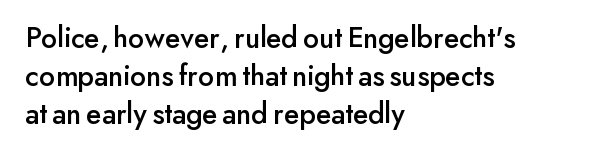
{"serif": "no", "italic": "no", "width": "normal", "stroke_contrast": "low", "x_height": "small", "monospaced": "no", "underline": "no", "align": "left", "line_spacing": "normal", "line_spacing_ratio": 1.27, "letter_spacing": "normal", "letter_spacing_em": 0.0, "glyph_px": 30}
